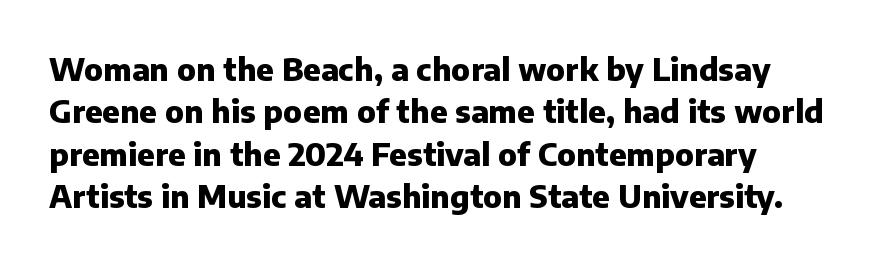
The image shows 31 px heavy sans-serif type, upright; set left-aligned, normal line spacing (1.37x), normal letter spacing, not underlined; low stroke contrast and a medium x-height.
